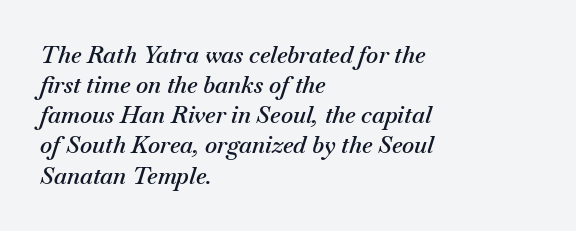
{"italic": "yes", "lean": "right", "slant_degrees": 18, "bold": "semi", "underline": "no", "align": "left", "line_spacing": "normal", "line_spacing_ratio": 1.31, "letter_spacing": "normal", "letter_spacing_em": 0.0, "glyph_px": 23}
